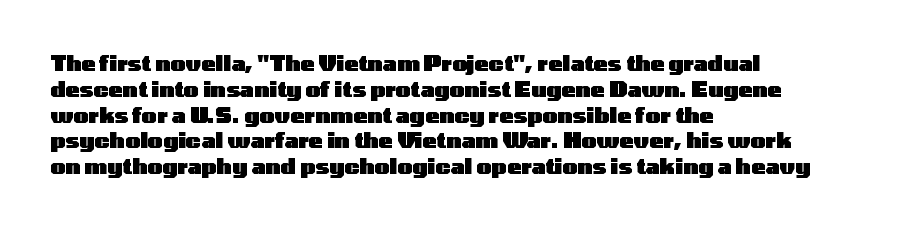
The image shows 21 px bold type, upright; set left-aligned, line spacing 1.23x, normal letter spacing, not underlined.
